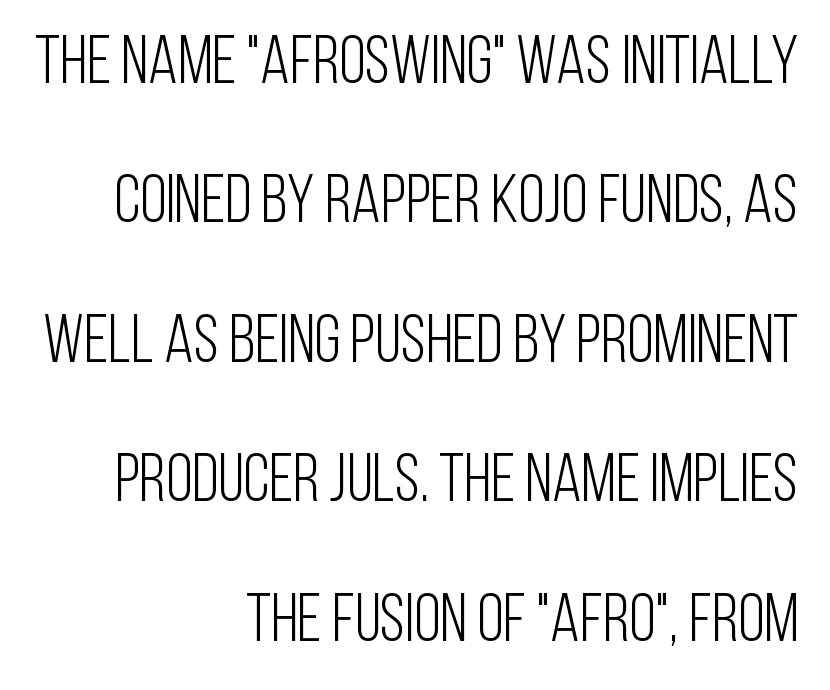
Q: Is the text bold? A: No.
Q: Is the text italic (slanted)? A: No, it is upright.
Q: Is the typeface a serif or a sans-serif typeface? A: Sans-serif.
Q: Is the text underlined? A: No.
Q: How is the paragraph aligned? A: Right-aligned.
Q: Is the spacing between letters normal or unusually wide? A: Normal.
Q: Is the spacing between lines tight, normal or loose? A: Loose.
Q: Width (condensed, normal, or wide)? A: Condensed.
Q: Stroke contrast? A: Low.
Q: x-height? A: Large.
Q: Monospaced? A: No.
